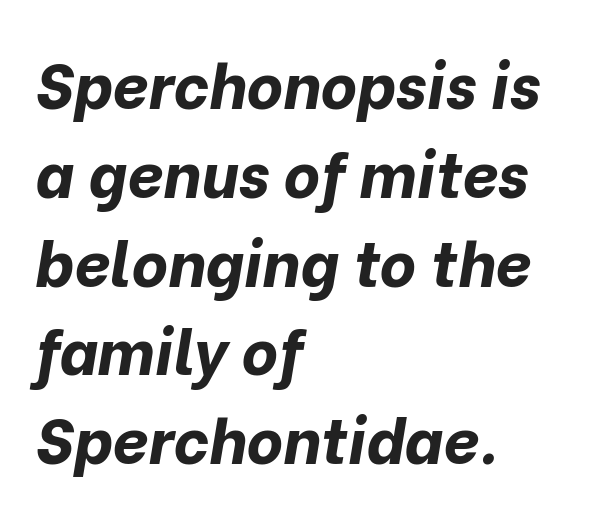
The image shows 63 px bold type, italic (leaning right); set left-aligned, normal line spacing (1.41x), normal letter spacing, not underlined; low stroke contrast and a medium x-height.
